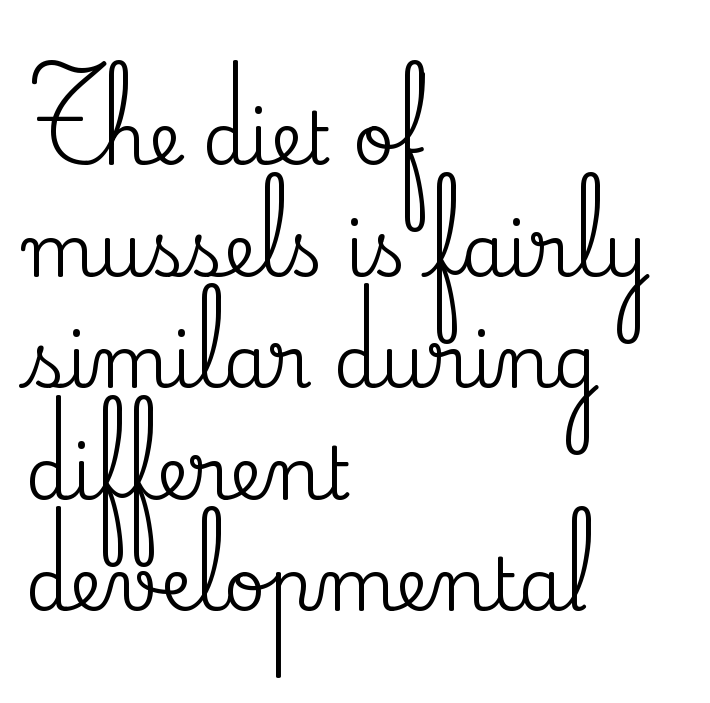
{"serif": "yes", "italic": "no", "width": "normal", "stroke_contrast": "medium", "x_height": "small", "monospaced": "no", "underline": "no", "align": "left", "line_spacing": "normal", "line_spacing_ratio": 1.55, "letter_spacing": "normal", "letter_spacing_em": 0.0, "glyph_px": 72}
